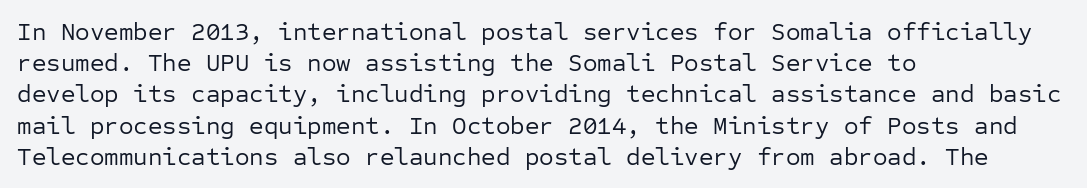
Q: Is the text bold? A: No.
Q: Is the text italic (slanted)? A: No, it is upright.
Q: Is the text underlined? A: No.
Q: How is the paragraph aligned? A: Left-aligned.
Q: Is the spacing between letters normal or unusually wide? A: Normal.
Q: Is the spacing between lines tight, normal or loose? A: Normal.
